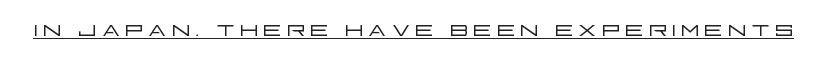
The image shows 30 px light, wide sans-serif type, upright; set underlined; low stroke contrast and a large x-height.
